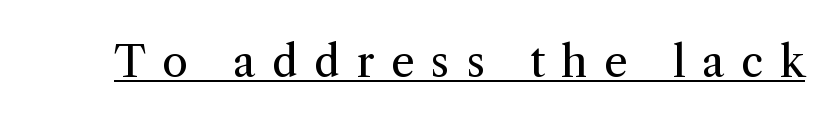
Type style note: has serifs. Caption: lettering with a line underneath. Ink coverage per letter is moderate at most. Vertical strokes here are truly vertical. Is this a fixed-width face? No — the glyphs have proportional, varying widths.
